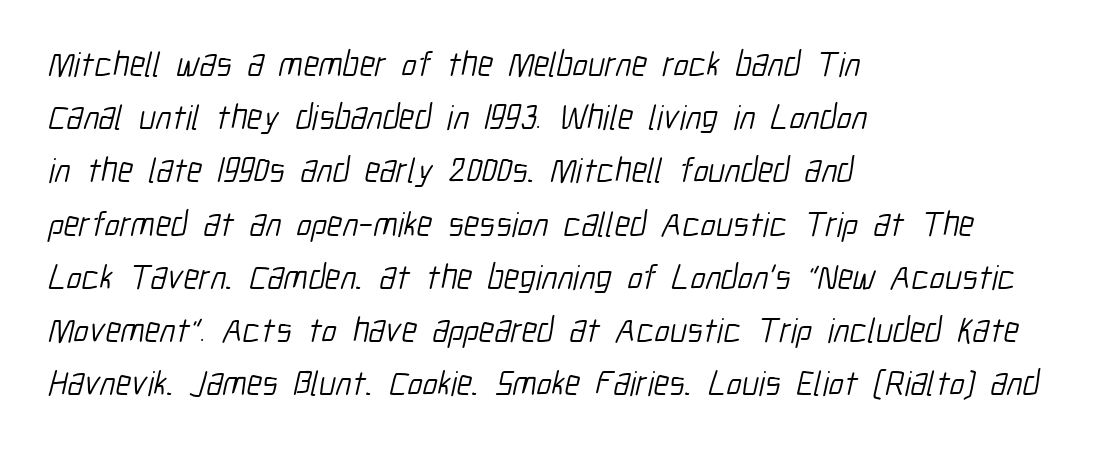
{"serif": "no", "bold": "no", "weight": "light", "width": "condensed", "stroke_contrast": "low", "x_height": "medium", "monospaced": "no", "underline": "no", "align": "left", "line_spacing": "normal", "line_spacing_ratio": 1.52, "letter_spacing": "normal", "letter_spacing_em": 0.0, "glyph_px": 35}
